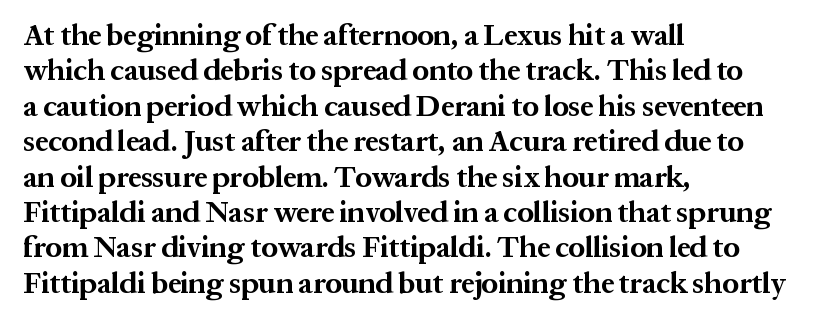
Q: Is the text bold? A: Yes.
Q: Is the text italic (slanted)? A: No, it is upright.
Q: Is the typeface a serif or a sans-serif typeface? A: Serif.
Q: Is the text underlined? A: No.
Q: How is the paragraph aligned? A: Left-aligned.
Q: Is the spacing between letters normal or unusually wide? A: Normal.
Q: Width (condensed, normal, or wide)? A: Normal.
Q: Stroke contrast? A: Medium.
Q: x-height? A: Medium.
Q: Monospaced? A: No.
